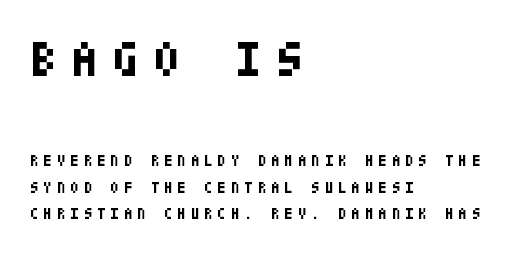
The type family on display is of the sans-serif kind. Character size in the leading block exceeds that of the trailing block. Horizontally, the lines are justified to the leading edge only. Clear beneath every line of the passage. The tracking reads as deliberately expanded to a designer's eye. Baseline-to-baseline distance is the conventional proportion of letter height.
